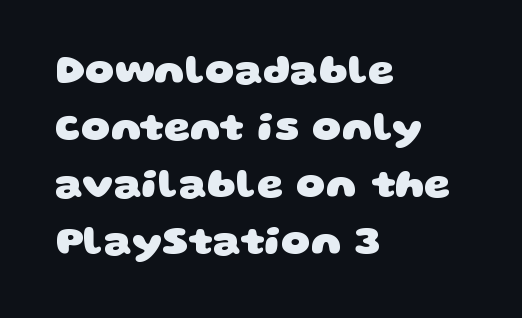
Chunky letters — that's bold for sure. Nothing unusual about the tracking: characters are spaced as the font intends. The type family on display is of the sans-serif kind. The typesetter chose a ragged-right arrangement here. Only glyphs here, with clear space below each row. Reading down the column, the eye jumps a familiar distance to each next line.
